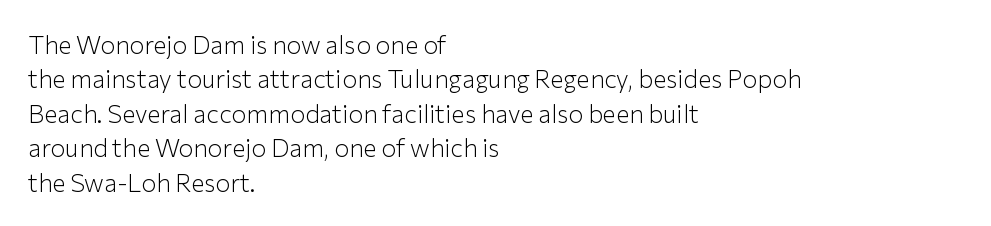
{"italic": "no", "bold": "no", "underline": "no", "align": "left", "line_spacing": "normal", "line_spacing_ratio": 1.38, "letter_spacing": "normal", "letter_spacing_em": 0.0, "glyph_px": 25}
